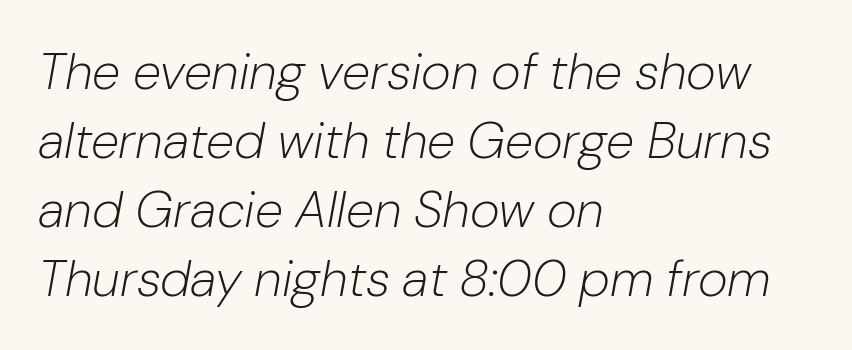
Descenders hang freely into open space. Proportional: the letters do not fall into vertical columns. Weight: regular or lighter. No extra tracking has been applied to these lines. Compared with ordinary roman type, these characters are visibly tilted. Quick note: interline space is typical.
